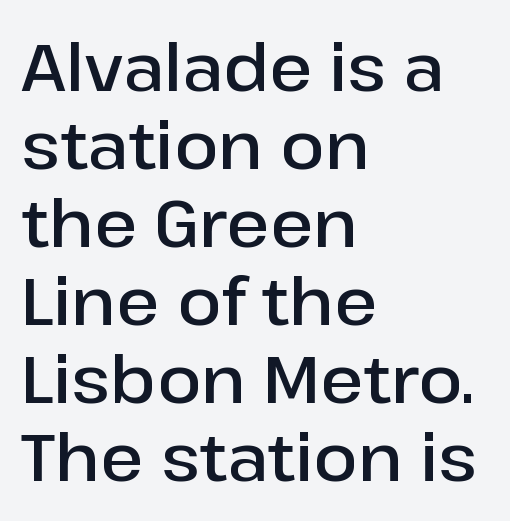
{"serif": "no", "italic": "no", "bold": "semi", "weight": "semibold", "width": "normal", "stroke_contrast": "low", "x_height": "medium", "monospaced": "no", "underline": "no", "align": "left", "line_spacing_ratio": 1.2, "letter_spacing": "normal", "letter_spacing_em": 0.0, "glyph_px": 65}
